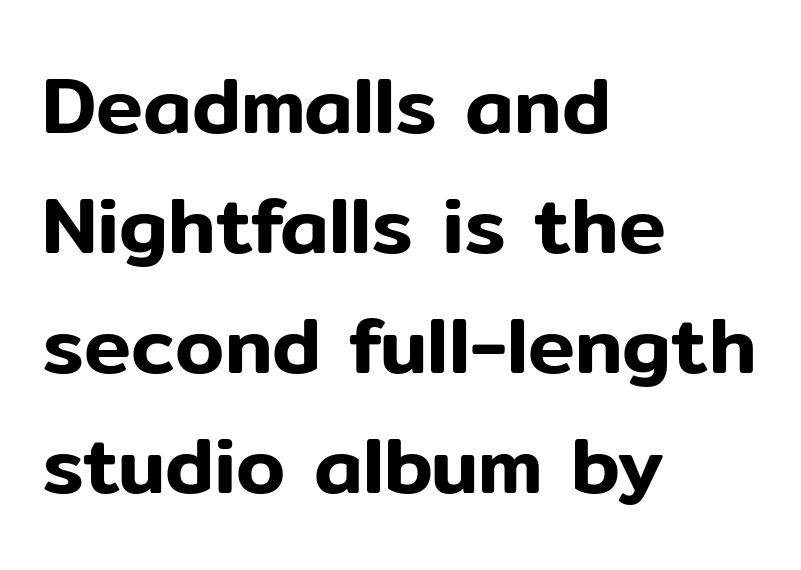
The image shows 79 px sans-serif type, upright; set left-aligned, normal line spacing (1.52x), normal letter spacing, not underlined; low stroke contrast and a medium x-height.
